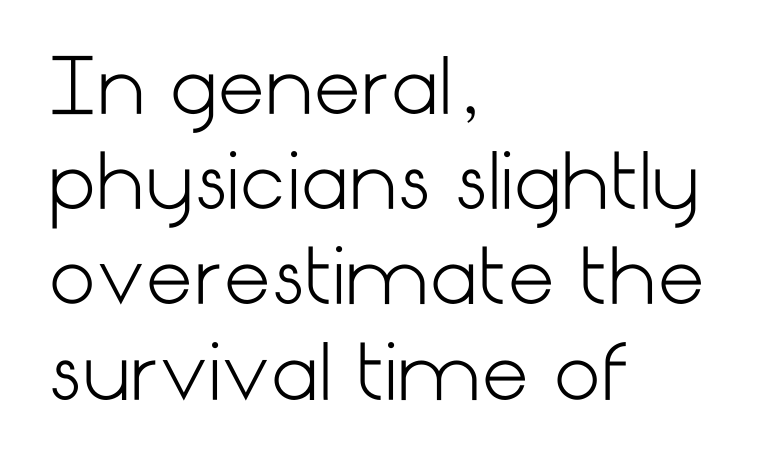
The image shows 75 px light sans-serif type, upright; set left-aligned, normal line spacing (1.27x), normal letter spacing, not underlined; low stroke contrast and a medium x-height.
